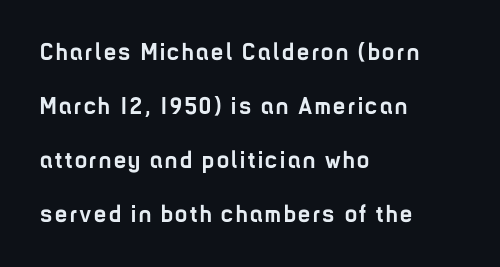
Q: Is the text bold? A: Yes.
Q: Is the text italic (slanted)? A: No, it is upright.
Q: Is the text underlined? A: No.
Q: How is the paragraph aligned? A: Left-aligned.
Q: Is the spacing between lines tight, normal or loose? A: Loose.
